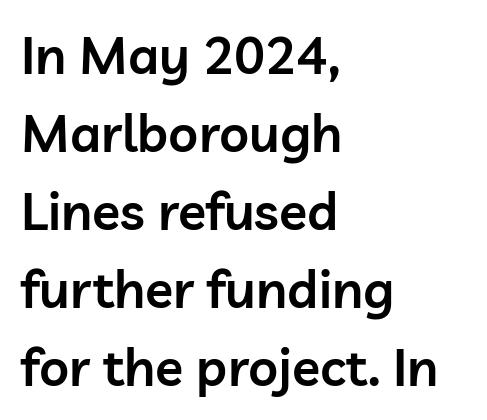
Q: Is the text bold? A: Semi-bold.
Q: Is the text italic (slanted)? A: No, it is upright.
Q: Is the typeface a serif or a sans-serif typeface? A: Sans-serif.
Q: Is the text underlined? A: No.
Q: How is the paragraph aligned? A: Left-aligned.
Q: Is the spacing between letters normal or unusually wide? A: Normal.
Q: Is the spacing between lines tight, normal or loose? A: Normal.
Q: Width (condensed, normal, or wide)? A: Normal.
Q: Stroke contrast? A: Low.
Q: x-height? A: Medium.
Q: Monospaced? A: No.
